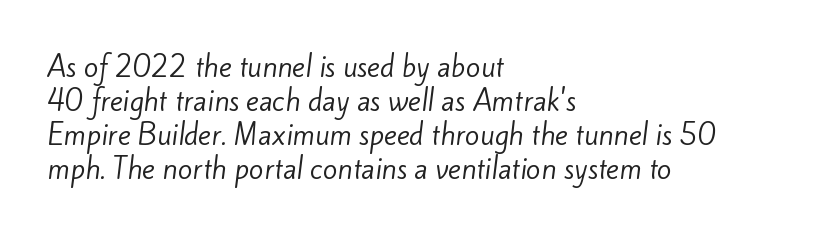
The lines sit at an ordinary, default distance from one another. Nothing heavy about these letters — not bold at all. Underlining? Definitely not there. Left-aligned paragraph, ragged on the right.
